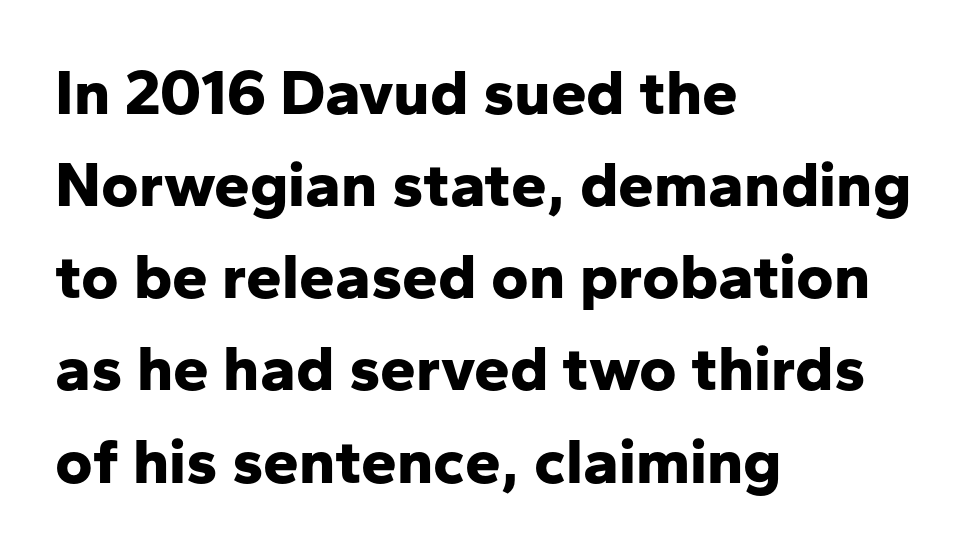
The image shows 64 px bold sans-serif type, upright; set left-aligned, normal line spacing (1.44x), normal letter spacing, not underlined; low stroke contrast and a medium x-height.
